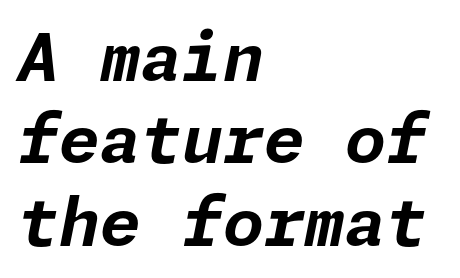
Q: Is the text bold? A: Yes.
Q: Is the text italic (slanted)? A: Yes, it leans right by about 11 degrees.
Q: Is the text underlined? A: No.
Q: How is the paragraph aligned? A: Left-aligned.
Q: Is the spacing between letters normal or unusually wide? A: Normal.
Q: Is the spacing between lines tight, normal or loose? A: Normal.
Q: Width (condensed, normal, or wide)? A: Normal.
Q: Stroke contrast? A: Low.
Q: x-height? A: Medium.
